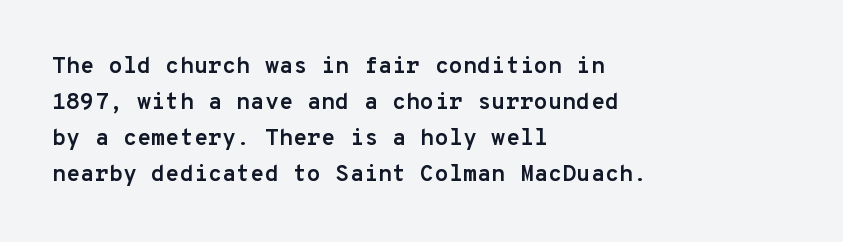
The line-height multiplier appears to be the usual default. Plain, unruled lines of type. The type is set solid horizontally, with unmodified tracking. Horizontal alignment here is leftward, the default for most running prose. Does the weight exceed regular? Yes, all the way to bold.
